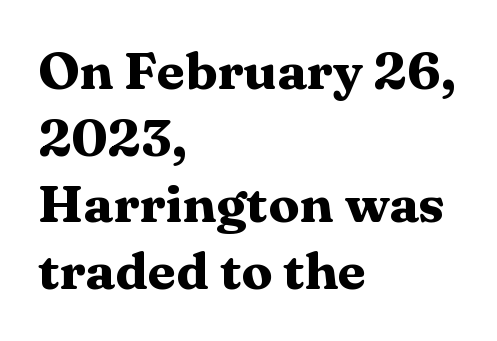
These lines are rendered in a variable-pitch font. All the whitespace from short lines collects on the right. Chunky letters — that's bold for sure. The typeface chosen for these lines features serifs. The specimen omits any rule beneath the text block's lines.
